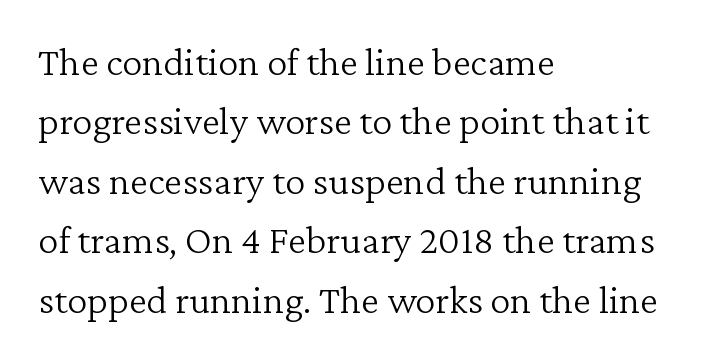
The image shows 41 px light serif type, upright; set left-aligned, normal line spacing (1.45x), normal letter spacing, not underlined; low stroke contrast and a medium x-height.
